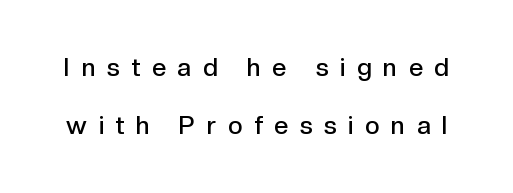
{"italic": "no", "bold": "semi", "underline": "no", "line_spacing": "loose", "line_spacing_ratio": 2.33, "letter_spacing": "wide", "letter_spacing_em": 0.47, "glyph_px": 25}
